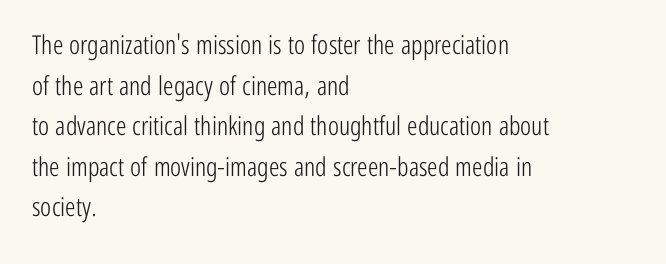
{"italic": "no", "bold": "no", "underline": "no", "align": "left", "line_spacing": "normal", "line_spacing_ratio": 1.56, "letter_spacing": "normal", "letter_spacing_em": 0.0, "glyph_px": 26}
